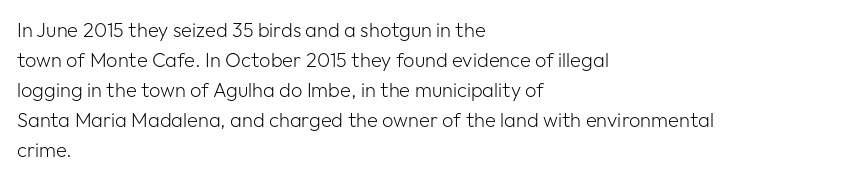
The image shows 20 px text type, upright; set left-aligned, normal line spacing (1.5x), normal letter spacing, not underlined.
